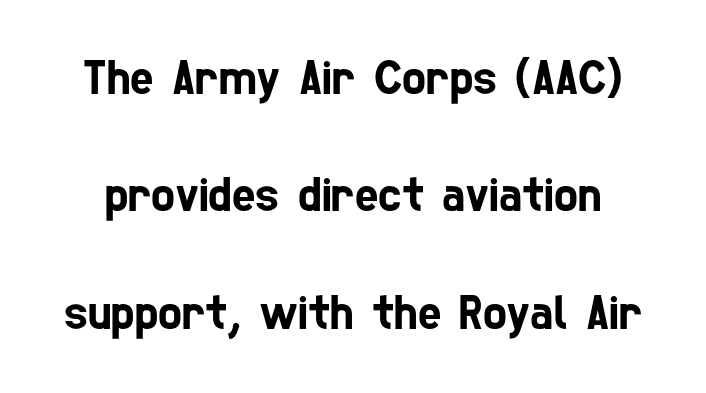
Q: Is the typeface a serif or a sans-serif typeface? A: Sans-serif.
Q: Is the text underlined? A: No.
Q: Is the spacing between letters normal or unusually wide? A: Normal.
Q: Is the spacing between lines tight, normal or loose? A: Loose.
Q: Width (condensed, normal, or wide)? A: Condensed.
Q: Stroke contrast? A: Low.
Q: x-height? A: Medium.
Q: Monospaced? A: No.
